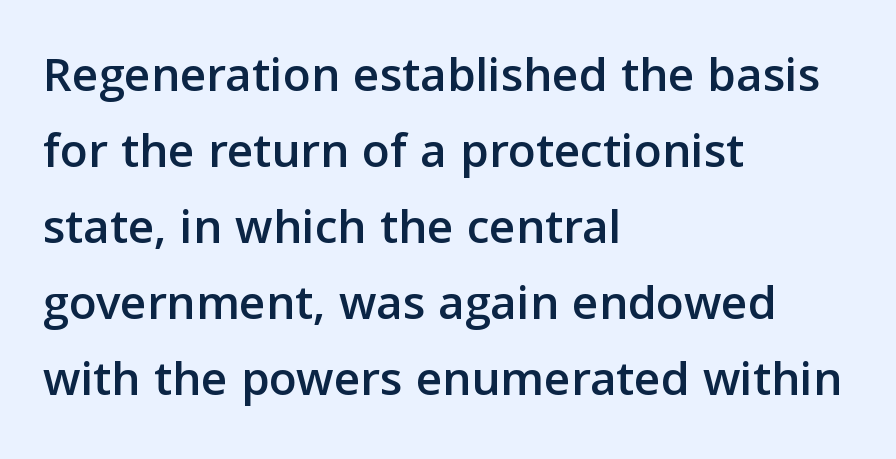
{"serif": "no", "italic": "no", "width": "normal", "stroke_contrast": "low", "x_height": "medium", "monospaced": "no", "underline": "no", "align": "left", "line_spacing": "normal", "line_spacing_ratio": 1.49, "letter_spacing": "normal", "letter_spacing_em": 0.0, "glyph_px": 51}
